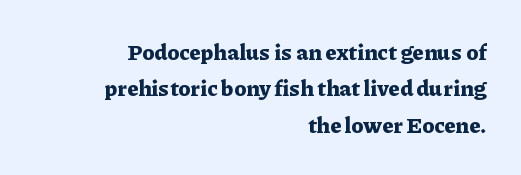
{"italic": "no", "bold": "yes", "underline": "no", "align": "right", "line_spacing": "normal", "line_spacing_ratio": 1.65, "letter_spacing": "normal", "letter_spacing_em": 0.0, "glyph_px": 22}
